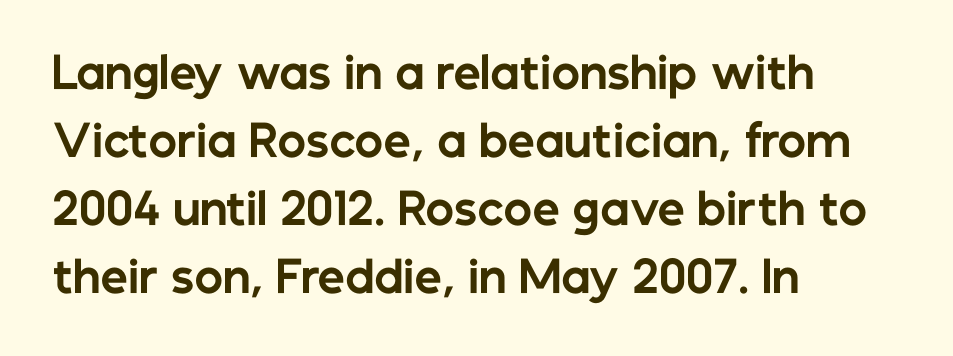
Q: Is the text bold? A: Yes.
Q: Is the text italic (slanted)? A: No, it is upright.
Q: Is the typeface a serif or a sans-serif typeface? A: Sans-serif.
Q: Is the text underlined? A: No.
Q: How is the paragraph aligned? A: Left-aligned.
Q: Is the spacing between letters normal or unusually wide? A: Normal.
Q: Is the spacing between lines tight, normal or loose? A: Normal.
Q: Width (condensed, normal, or wide)? A: Normal.
Q: Stroke contrast? A: Low.
Q: x-height? A: Medium.
Q: Monospaced? A: No.
